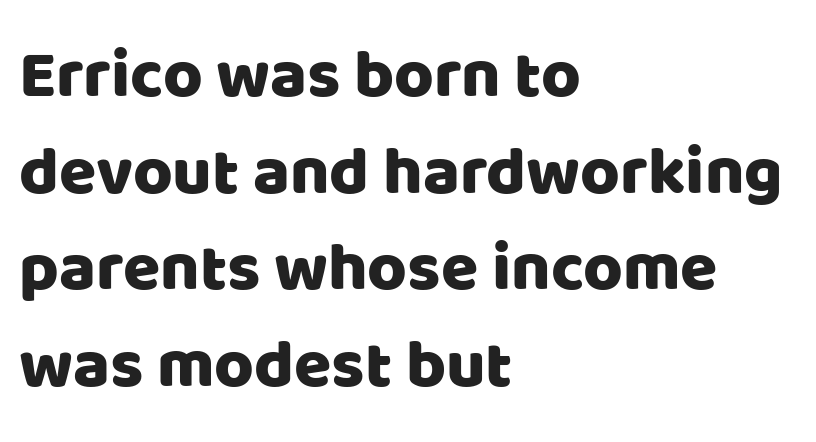
{"serif": "no", "italic": "no", "width": "normal", "stroke_contrast": "low", "x_height": "large", "monospaced": "no", "underline": "no", "align": "left", "line_spacing": "normal", "line_spacing_ratio": 1.42, "letter_spacing": "normal", "letter_spacing_em": 0.0, "glyph_px": 68}
